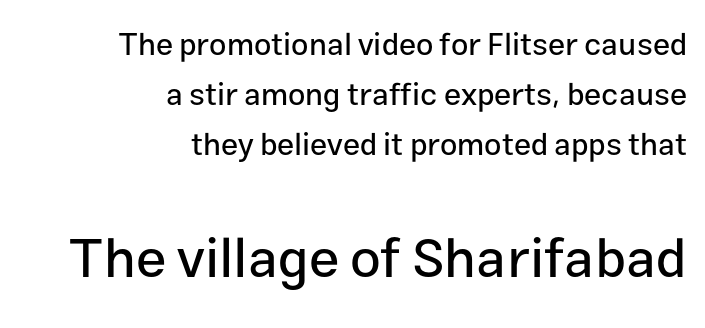
Does the lettering tilt? It doesn't — this is upright. The characters display no serif detailing; their extremities are plain. Is the block centered? No — it sits flush against the right margin. Look at the glyph heights: the lower group is clearly the bigger setting.
